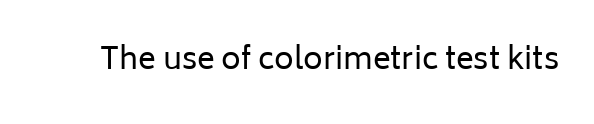
Q: Is the text bold? A: No.
Q: Is the text italic (slanted)? A: No, it is upright.
Q: Is the typeface a serif or a sans-serif typeface? A: Sans-serif.
Q: Is the text underlined? A: No.
Q: Is the spacing between letters normal or unusually wide? A: Normal.
Q: Width (condensed, normal, or wide)? A: Normal.
Q: Stroke contrast? A: Low.
Q: x-height? A: Medium.
Q: Monospaced? A: No.
